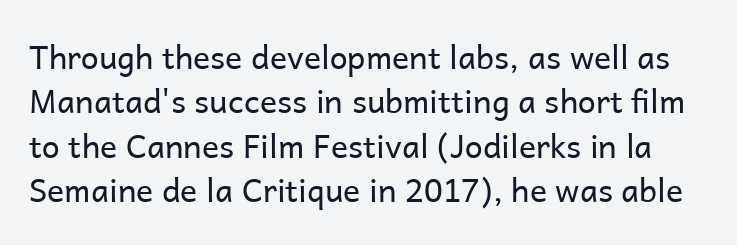
The image shows 32 px regular-weight sans-serif type, upright; set normal line spacing (1.39x), normal letter spacing, not underlined; low stroke contrast and a medium x-height.
